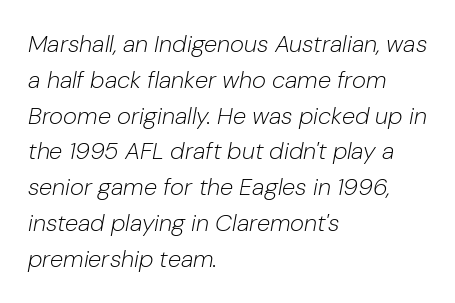
Bold? No — there's no thickening of the strokes. The tracking reads as untouched default to a designer's eye. A typesetter would call this leading conventional body-copy spacing. The specimen reads as italic at a glance.
